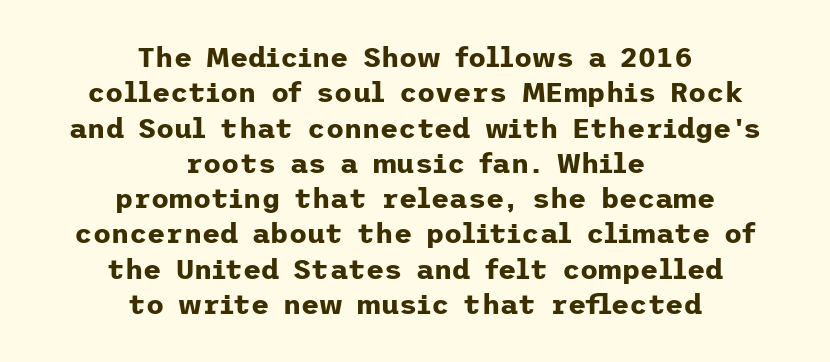
The image shows 28 px bold sans-serif type, upright; set centered, normal line spacing (1.26x), normal letter spacing, not underlined; low stroke contrast and a medium x-height.
